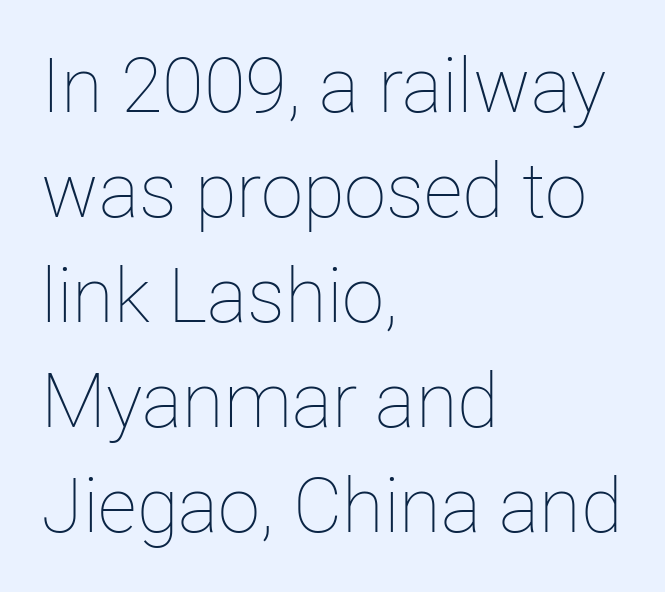
{"italic": "no", "bold": "no", "weight": "thin", "width": "normal", "stroke_contrast": "low", "x_height": "medium", "monospaced": "no", "underline": "no", "align": "left", "line_spacing": "normal", "line_spacing_ratio": 1.38, "letter_spacing": "normal", "letter_spacing_em": 0.0, "glyph_px": 76}
